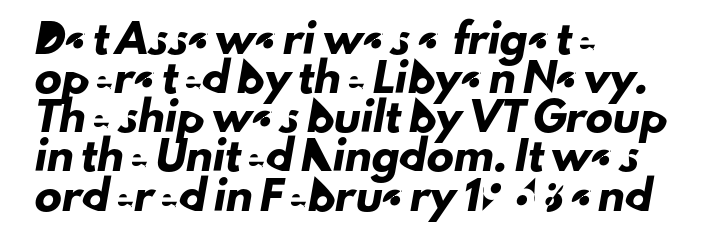
This block has exactly the height ordinary leading produces. Each word holds together tightly as a unit, with standard inter-letter gaps. In CSS terms this would be text-align: left. This rendering features lettering with no underline.
